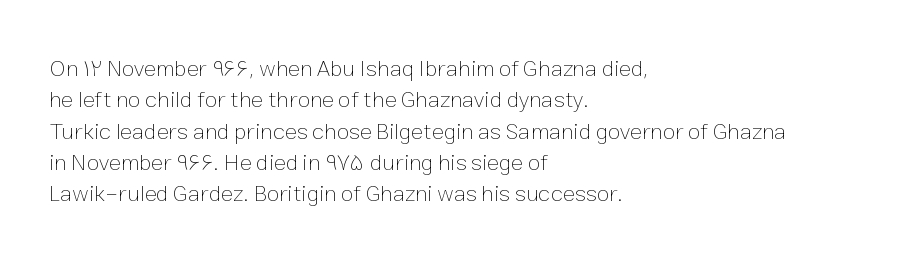
The image shows 23 px text type, upright; set left-aligned, normal line spacing (1.36x), normal letter spacing, not underlined.
